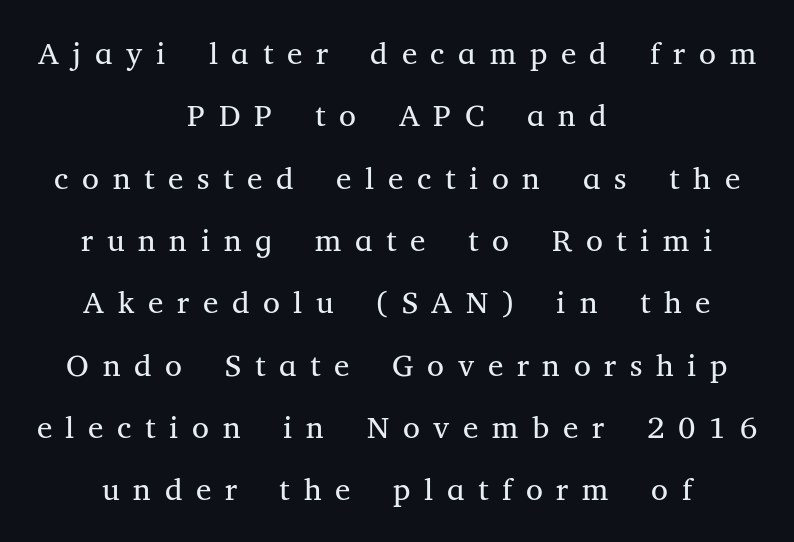
The image shows 31 px regular-weight serif type, upright; set centered, loose line spacing (2.01x), unusually wide letter spacing (+0.44 em), not underlined; medium stroke contrast and a medium x-height.
